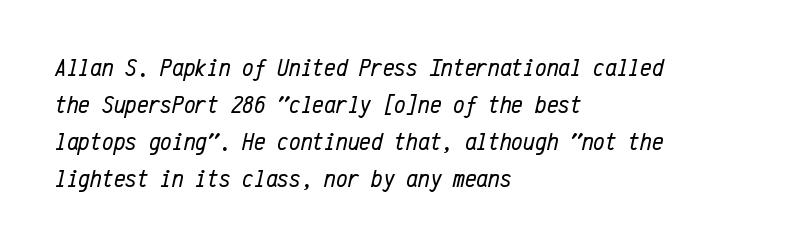
The image shows 26 px text type, italic (leaning right); set left-aligned, normal line spacing (1.42x), normal letter spacing, not underlined.
